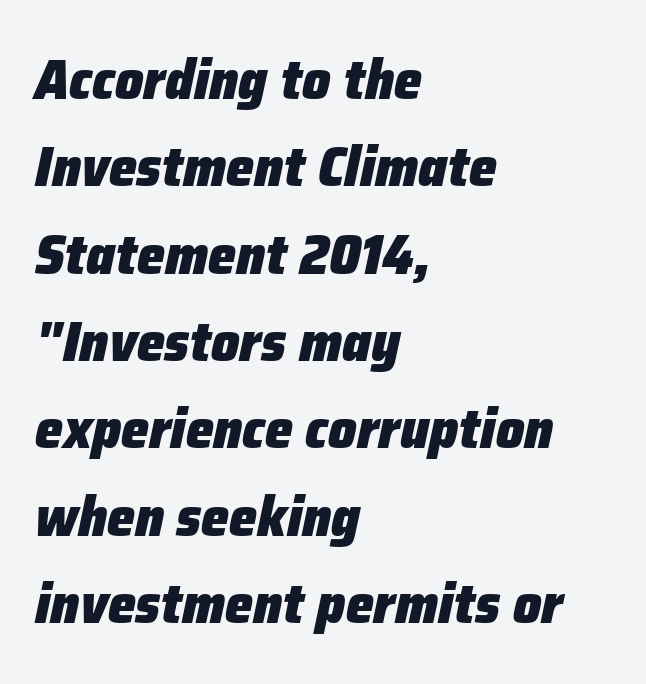
The image shows 56 px heavy type, italic (leaning right); set left-aligned, normal line spacing (1.56x), normal letter spacing, not underlined; low stroke contrast and a medium x-height.
